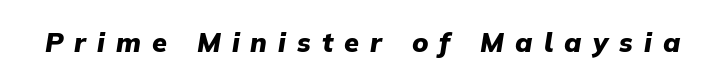
{"italic": "yes", "lean": "right", "slant_degrees": 9, "bold": "yes", "underline": "no", "letter_spacing": "wide", "letter_spacing_em": 0.41, "glyph_px": 27}
